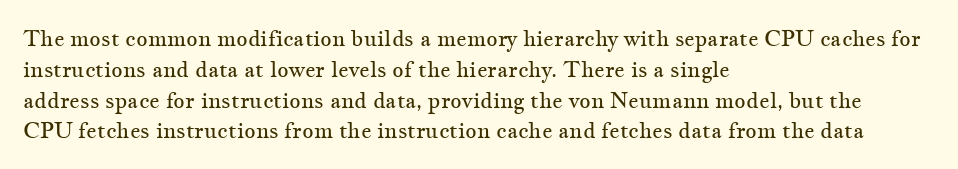
{"italic": "no", "bold": "no", "underline": "no", "align": "left", "line_spacing": "normal", "line_spacing_ratio": 1.4, "letter_spacing": "normal", "letter_spacing_em": 0.0, "glyph_px": 22}
